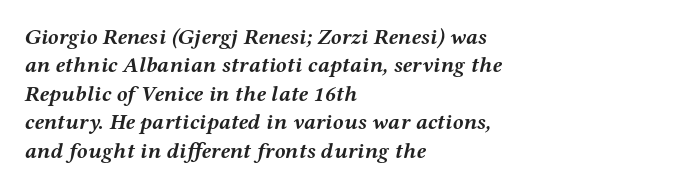
{"italic": "yes", "lean": "right", "slant_degrees": 12, "bold": "yes", "underline": "no", "align": "left", "line_spacing": "normal", "line_spacing_ratio": 1.29, "letter_spacing": "normal", "letter_spacing_em": 0.0, "glyph_px": 22}
